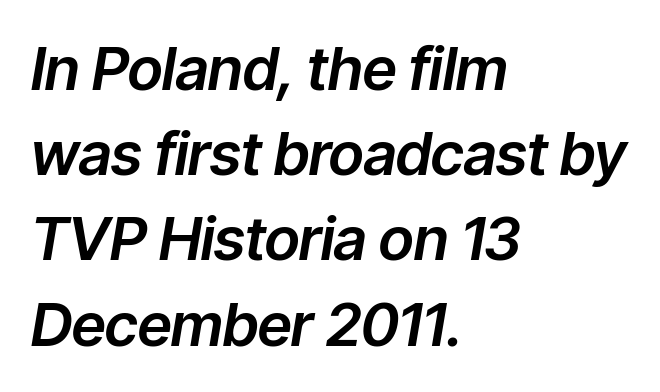
Q: Is the text italic (slanted)? A: Yes, it leans right by about 9 degrees.
Q: Is the text underlined? A: No.
Q: How is the paragraph aligned? A: Left-aligned.
Q: Is the spacing between letters normal or unusually wide? A: Normal.
Q: Is the spacing between lines tight, normal or loose? A: Normal.
Q: Width (condensed, normal, or wide)? A: Normal.
Q: Stroke contrast? A: Low.
Q: x-height? A: Medium.
Q: Monospaced? A: No.
